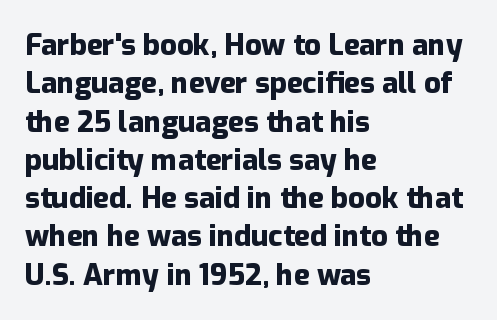
The image shows 29 px heavy sans-serif type, upright; set left-aligned, normal line spacing (1.32x), normal letter spacing, not underlined; low stroke contrast and a medium x-height.
